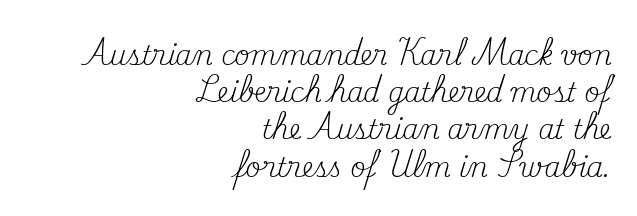
{"bold": "no", "underline": "no", "align": "right", "line_spacing": "normal", "line_spacing_ratio": 1.43, "letter_spacing": "normal", "letter_spacing_em": 0.0, "glyph_px": 26}
